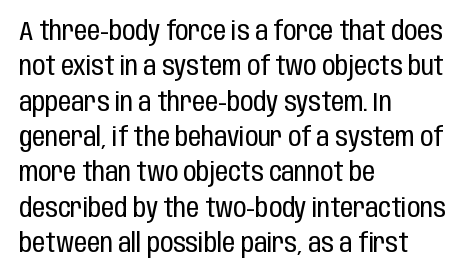
The image shows 26 px text type, upright; set left-aligned, normal line spacing (1.36x), normal letter spacing, not underlined.
